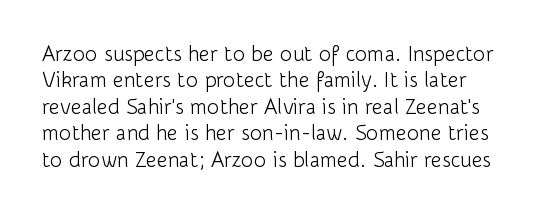
The image shows 21 px text type, upright; set normal line spacing (1.26x), normal letter spacing, not underlined.
